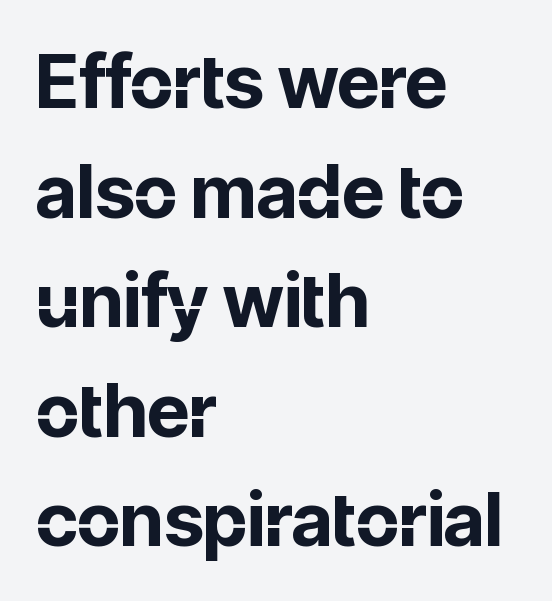
{"serif": "no", "italic": "no", "bold": "yes", "weight": "bold", "width": "normal", "stroke_contrast": "low", "x_height": "medium", "monospaced": "no", "underline": "no", "align": "left", "line_spacing": "normal", "line_spacing_ratio": 1.48, "letter_spacing": "normal", "letter_spacing_em": 0.0, "glyph_px": 74}
